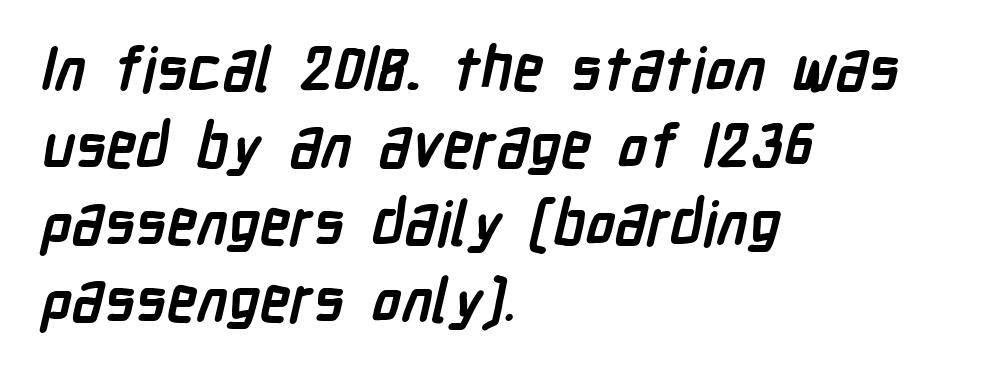
Q: Is the text bold? A: Yes.
Q: Is the typeface a serif or a sans-serif typeface? A: Sans-serif.
Q: Is the text underlined? A: No.
Q: How is the paragraph aligned? A: Left-aligned.
Q: Is the spacing between letters normal or unusually wide? A: Normal.
Q: Is the spacing between lines tight, normal or loose? A: Normal.
Q: Width (condensed, normal, or wide)? A: Condensed.
Q: Stroke contrast? A: Low.
Q: x-height? A: Medium.
Q: Monospaced? A: No.
